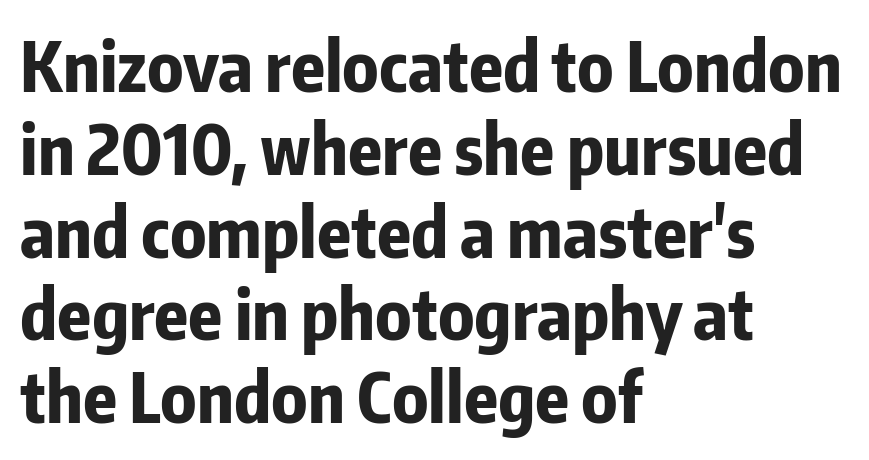
Descender tails drop into unmarked territory. Unlike italic type, these characters show no tilt at all. Thick stems and heavy bowls — unmistakably bold. The letters carry no serifs — their stems end cleanly without finishing strokes. What stands out about the letter spacing? Nothing — it is the standard amount.
